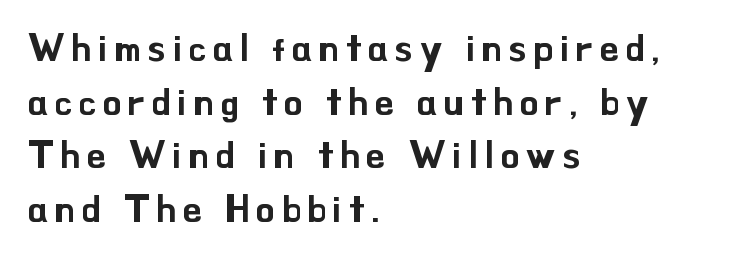
{"serif": "no", "italic": "no", "width": "normal", "stroke_contrast": "low", "x_height": "small", "monospaced": "no", "underline": "no", "align": "left", "line_spacing": "normal", "line_spacing_ratio": 1.41, "glyph_px": 38}
